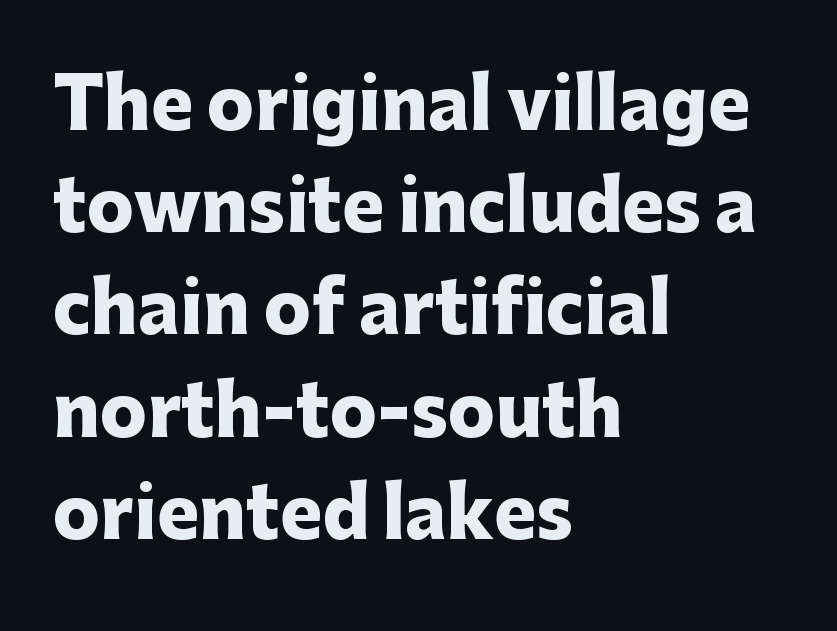
The image shows 70 px heavy sans-serif type, upright; set left-aligned, normal line spacing (1.46x), normal letter spacing, not underlined; low stroke contrast and a medium x-height.
